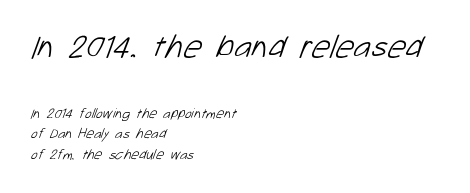
The image shows 33 px light sans-serif type; set left-aligned, normal line spacing (1.49x), normal letter spacing, not underlined; the first (top) block is 2.36x larger; low stroke contrast and a medium x-height.
